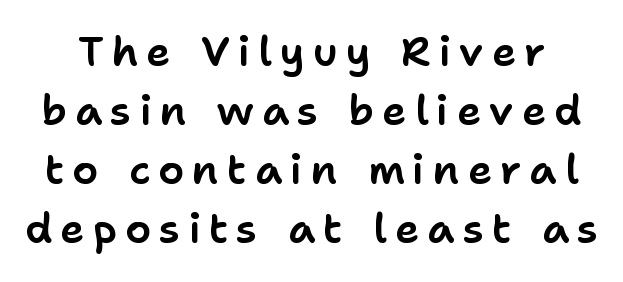
Look at the bottom of the vertical strokes: they stop flat, with no serifs. Compared with typical paragraphs, the rows here are spaced about the same. Only glyphs here, with clear space below each row. Think of a printed novel: that variable character pitch is what you see here.
